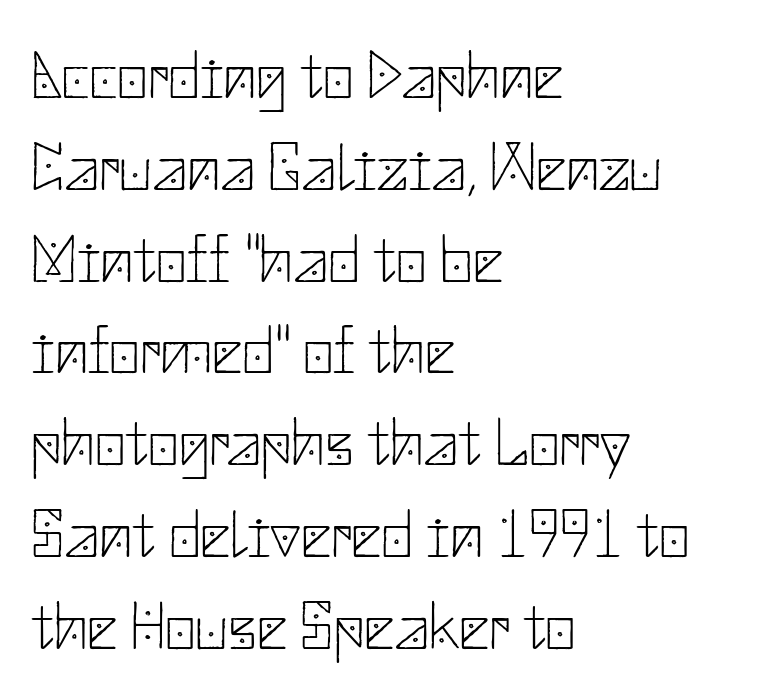
{"serif": "no", "italic": "no", "bold": "no", "weight": "thin", "width": "normal", "stroke_contrast": "low", "x_height": "small", "underline": "no", "align": "left", "line_spacing": "normal", "line_spacing_ratio": 1.37, "letter_spacing": "normal", "letter_spacing_em": 0.0, "glyph_px": 67}
